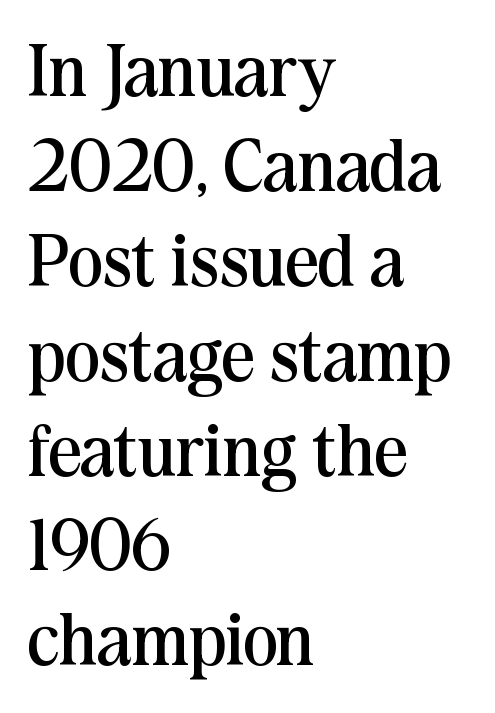
Style check: upright. Tracking here is standard; glyphs follow each other at the usual distance. In terms of leading, this rendering sits right in the middle. Proportional: the letters do not fall into vertical columns. Honestly, there is no underline to notice here at all. Serifs: yes, visible at the terminals of the letterforms.
